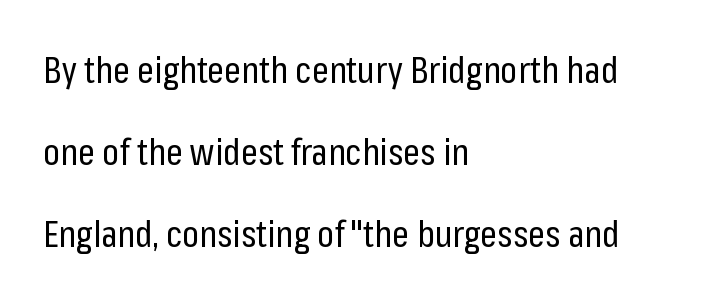
The typeface chosen for these lines omits serifs. Compared with typical body copy, the letter spacing here is the same. Rows of type keep a wide berth in the vertical direction. The setting favours the left margin, as ordinary paragraphs usually do.
